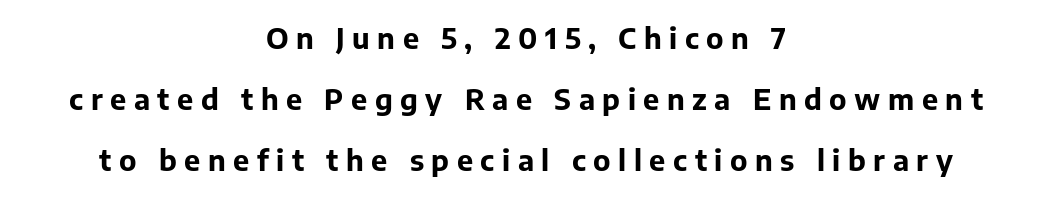
{"serif": "no", "italic": "no", "bold": "yes", "weight": "bold", "width": "normal", "stroke_contrast": "low", "x_height": "medium", "monospaced": "no", "underline": "no", "align": "center", "line_spacing": "loose", "line_spacing_ratio": 2.1, "letter_spacing": "wide", "letter_spacing_em": 0.26, "glyph_px": 29}
